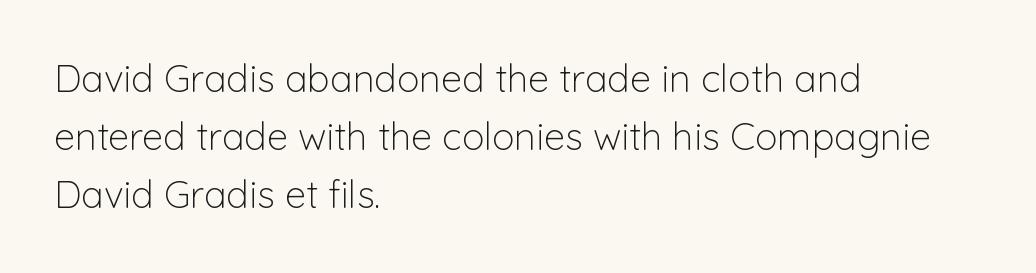
The image shows 38 px light sans-serif type, upright; set left-aligned, normal line spacing (1.53x), normal letter spacing, not underlined; low stroke contrast and a medium x-height.
